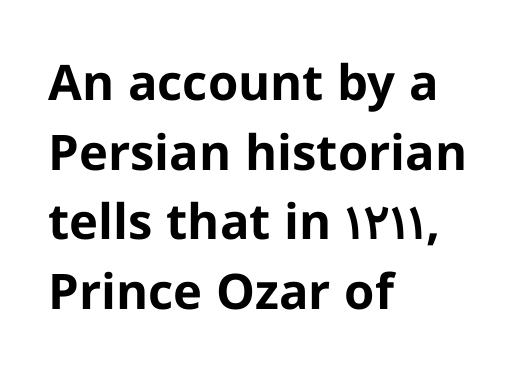
Q: Is the text bold? A: Yes.
Q: Is the text italic (slanted)? A: No, it is upright.
Q: Is the typeface a serif or a sans-serif typeface? A: Sans-serif.
Q: Is the text underlined? A: No.
Q: How is the paragraph aligned? A: Left-aligned.
Q: Is the spacing between letters normal or unusually wide? A: Normal.
Q: Is the spacing between lines tight, normal or loose? A: Normal.
Q: Width (condensed, normal, or wide)? A: Normal.
Q: Stroke contrast? A: Low.
Q: x-height? A: Medium.
Q: Monospaced? A: No.
